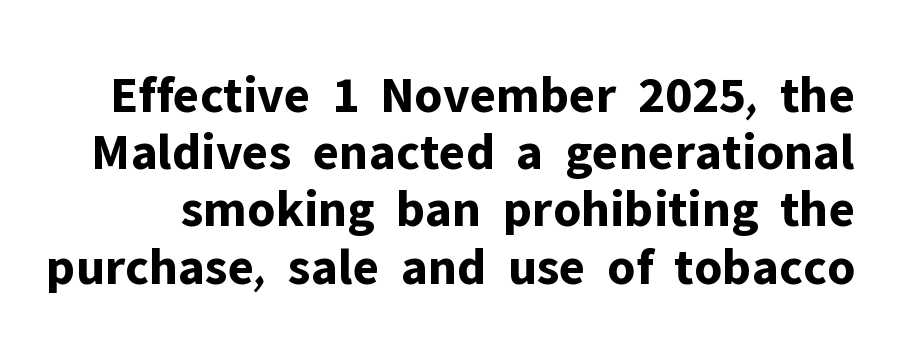
Q: Is the text bold? A: Yes.
Q: Is the text italic (slanted)? A: No, it is upright.
Q: Is the typeface a serif or a sans-serif typeface? A: Sans-serif.
Q: Is the text underlined? A: No.
Q: Is the spacing between letters normal or unusually wide? A: Normal.
Q: Is the spacing between lines tight, normal or loose? A: Tight.
Q: Width (condensed, normal, or wide)? A: Normal.
Q: Stroke contrast? A: Low.
Q: x-height? A: Medium.
Q: Monospaced? A: No.
